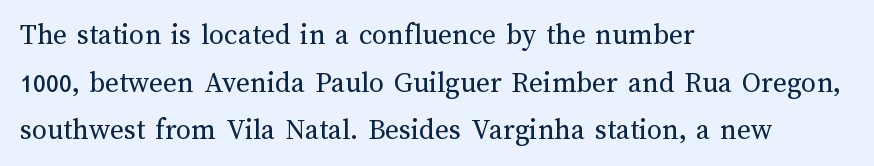
The image shows 30 px regular-weight type, upright; set left-aligned, normal line spacing (1.59x), normal letter spacing, not underlined; medium stroke contrast and a medium x-height.
